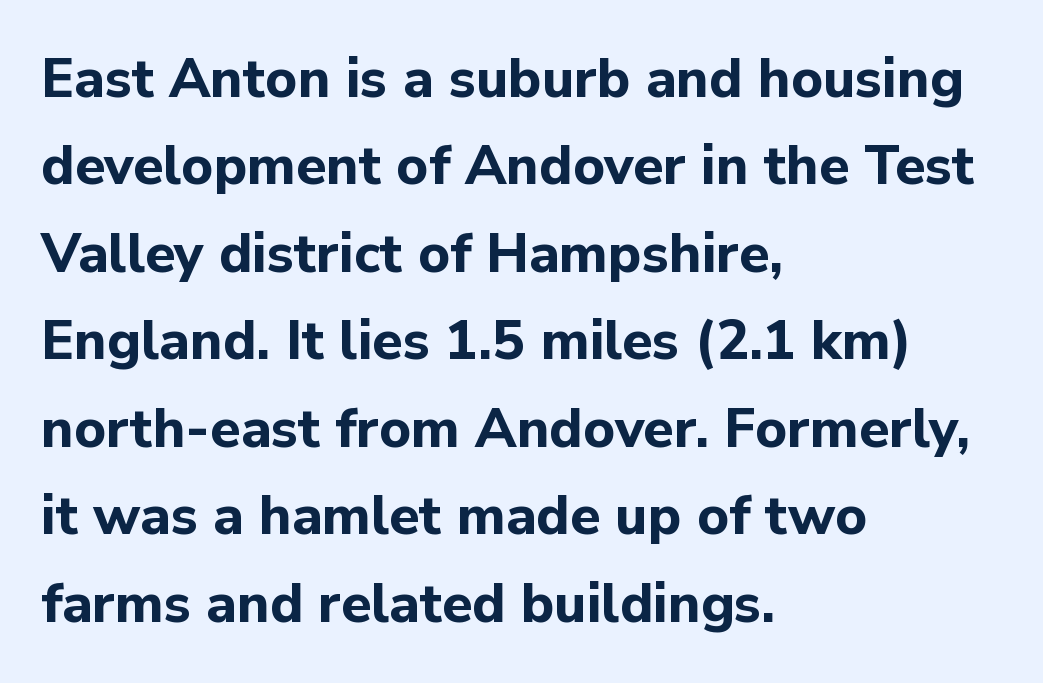
{"serif": "no", "italic": "no", "bold": "yes", "weight": "bold", "width": "normal", "stroke_contrast": "low", "x_height": "medium", "monospaced": "no", "underline": "no", "align": "left", "line_spacing": "normal", "line_spacing_ratio": 1.59, "letter_spacing": "normal", "letter_spacing_em": 0.0, "glyph_px": 55}
